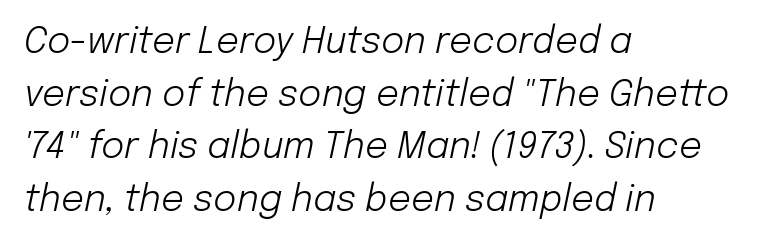
Leading: standard. Vertical stems look standard width or narrower in stroke. Has an underline been added? It has not. Is the block centered? No — it sits flush against the left margin. Characters follow at the spacing the type designer built in.
